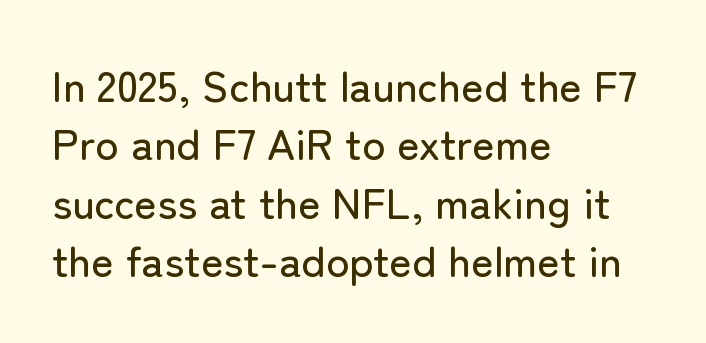
The image shows 43 px sans-serif type, upright; set left-aligned, normal line spacing (1.36x), normal letter spacing, not underlined; low stroke contrast and a medium x-height.
